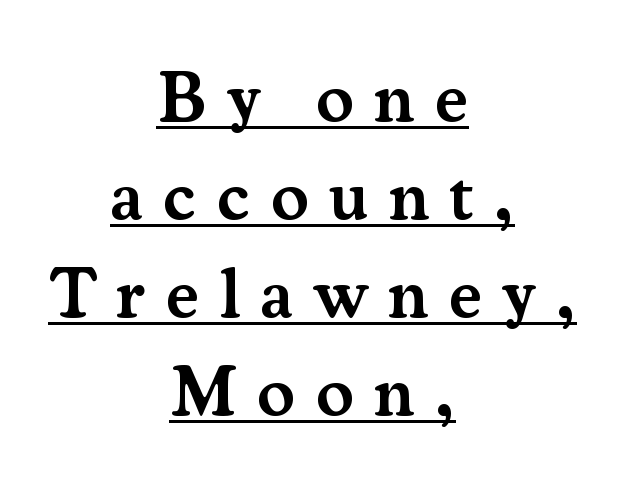
Q: Is the text bold? A: Semi-bold.
Q: Is the text italic (slanted)? A: No, it is upright.
Q: Is the typeface a serif or a sans-serif typeface? A: Serif.
Q: Is the text underlined? A: Yes.
Q: How is the paragraph aligned? A: Centered.
Q: Is the spacing between letters normal or unusually wide? A: Unusually wide.
Q: Is the spacing between lines tight, normal or loose? A: Normal.
Q: Width (condensed, normal, or wide)? A: Normal.
Q: Stroke contrast? A: Medium.
Q: x-height? A: Small.
Q: Monospaced? A: No.
